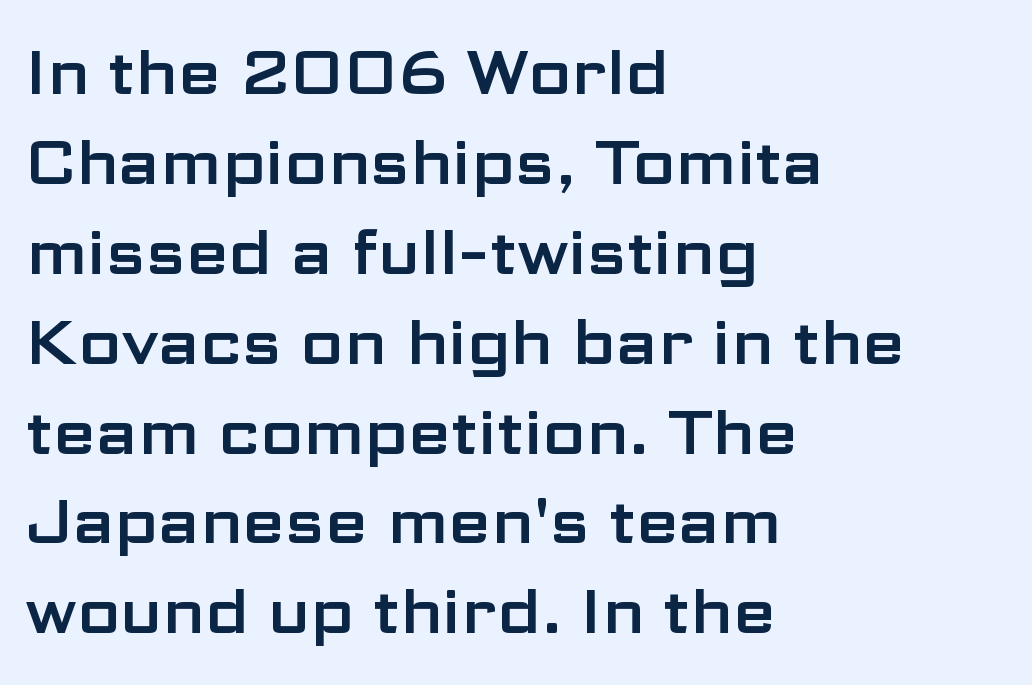
Q: Is the text italic (slanted)? A: No, it is upright.
Q: Is the typeface a serif or a sans-serif typeface? A: Sans-serif.
Q: Is the text underlined? A: No.
Q: How is the paragraph aligned? A: Left-aligned.
Q: Is the spacing between letters normal or unusually wide? A: Normal.
Q: Is the spacing between lines tight, normal or loose? A: Normal.
Q: Width (condensed, normal, or wide)? A: Wide.
Q: Stroke contrast? A: Low.
Q: x-height? A: Medium.
Q: Monospaced? A: No.
